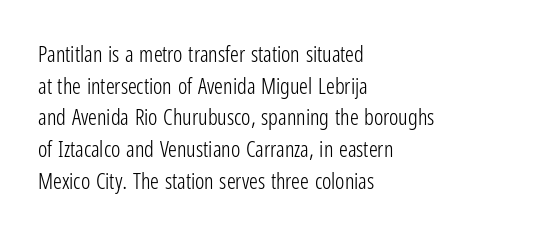
{"italic": "no", "bold": "no", "underline": "no", "align": "left", "line_spacing": "normal", "line_spacing_ratio": 1.44, "letter_spacing": "normal", "letter_spacing_em": 0.0, "glyph_px": 22}
